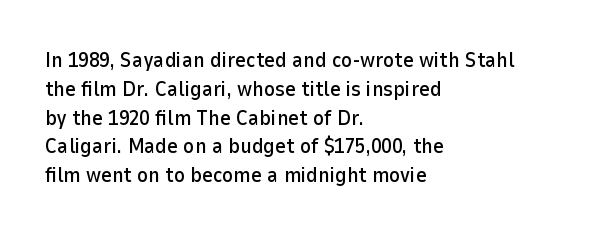
Q: Is the text italic (slanted)? A: No, it is upright.
Q: Is the text underlined? A: No.
Q: How is the paragraph aligned? A: Left-aligned.
Q: Is the spacing between letters normal or unusually wide? A: Normal.
Q: Is the spacing between lines tight, normal or loose? A: Normal.
